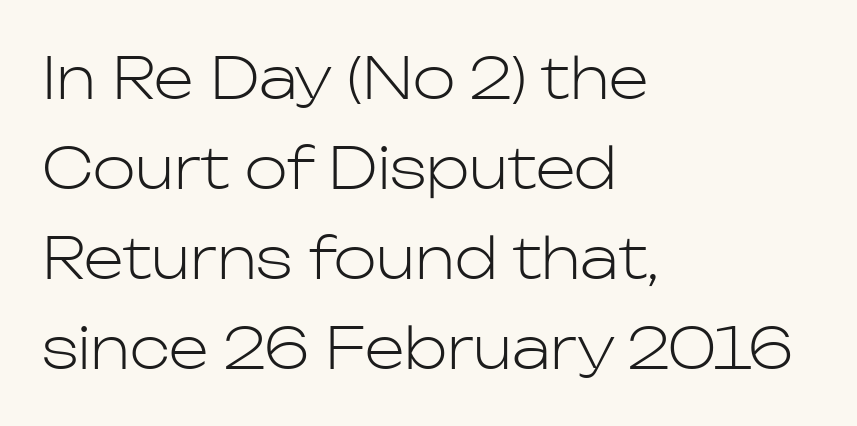
{"serif": "no", "italic": "no", "bold": "no", "weight": "light", "width": "normal", "stroke_contrast": "low", "x_height": "medium", "monospaced": "no", "underline": "no", "align": "left", "line_spacing": "normal", "line_spacing_ratio": 1.58, "letter_spacing": "normal", "letter_spacing_em": 0.0, "glyph_px": 57}
